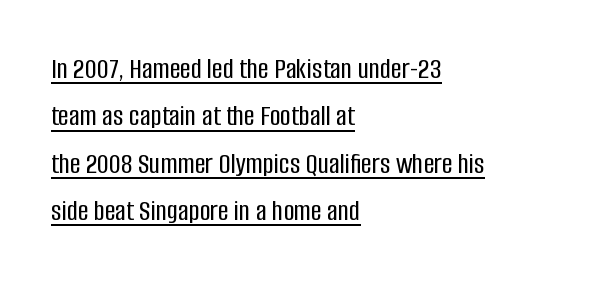
The image shows 30 px condensed sans-serif type, upright; set left-aligned, normal line spacing (1.58x), normal letter spacing, underlined; low stroke contrast and a large x-height.
